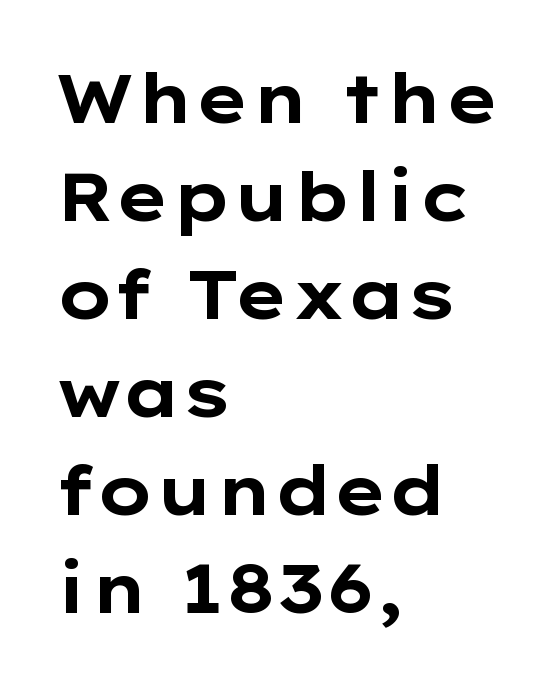
Does the lettering tilt? It doesn't — this is upright. The passage is arranged the way most books set body copy — flush left. The face used here has the dense, thick strokes of a bold. Tracking value appears to be zero — textbook default spacing. Normally led — the rows are evenly, conventionally spaced. These lines are rendered in a variable-pitch font.
